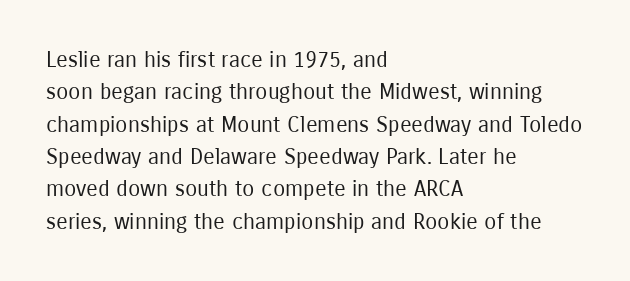
Does extra space separate the letters? No, they use regular spacing. Compared with a typical body face, this is equally light or lighter still. Casual observation: everything's shoved over to the left. This sample keeps an unexceptional amount of space between lines.
